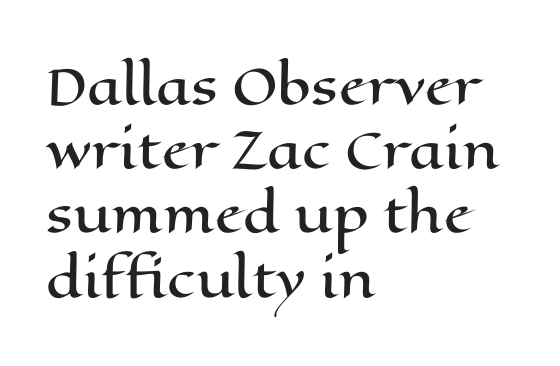
The image shows 49 px wide type, upright; set left-aligned, normal line spacing (1.31x), normal letter spacing, not underlined; high stroke contrast and a medium x-height.
